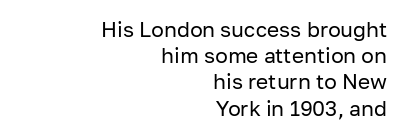
Q: Is the text bold? A: No.
Q: Is the text italic (slanted)? A: No, it is upright.
Q: Is the text underlined? A: No.
Q: How is the paragraph aligned? A: Right-aligned.
Q: Is the spacing between letters normal or unusually wide? A: Normal.
Q: Is the spacing between lines tight, normal or loose? A: Normal.
